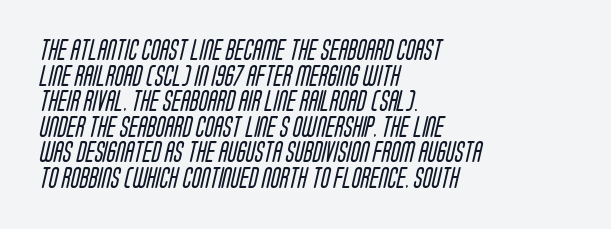
The image shows 21 px text type; set left-aligned, line spacing 1.22x, normal letter spacing, not underlined.
